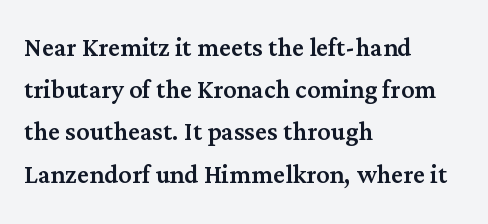
The image shows 33 px serif type, upright; set left-aligned, normal line spacing (1.28x), normal letter spacing, not underlined; medium stroke contrast and a medium x-height.
